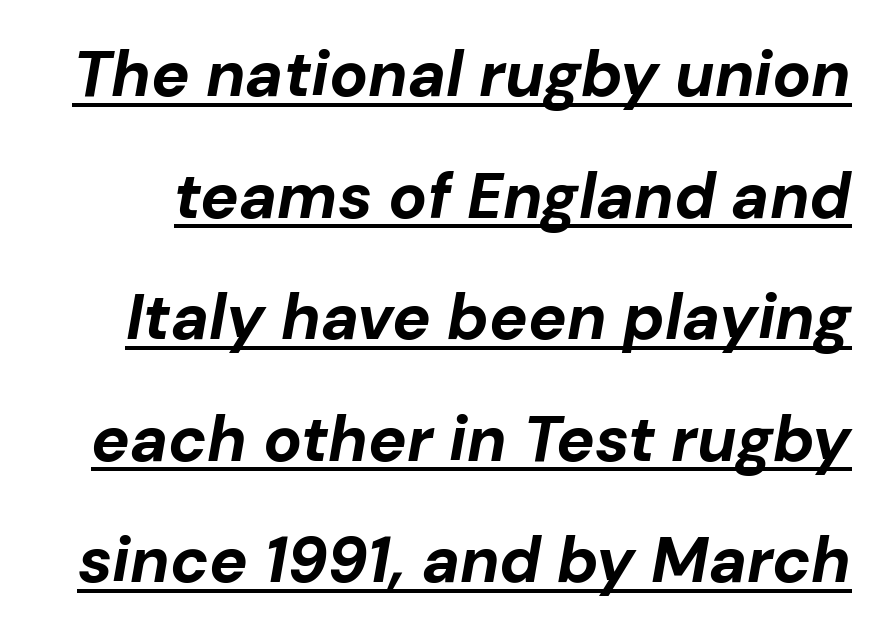
The image shows 64 px bold type, italic (leaning right); set loose line spacing (1.9x), normal letter spacing, underlined; low stroke contrast and a medium x-height.
